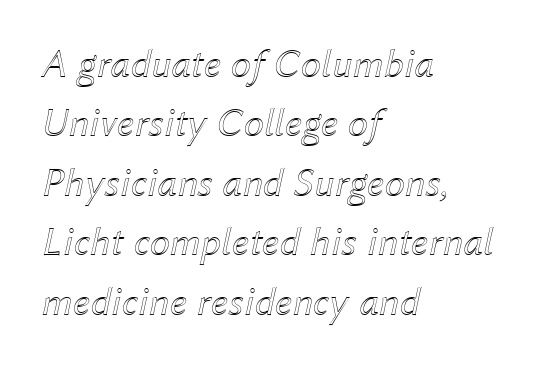
The image shows 41 px text type, italic (leaning right); set left-aligned, normal line spacing (1.45x), normal letter spacing, not underlined; a medium x-height.
